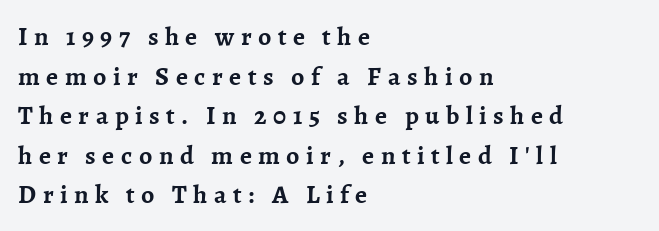
Vertically, the passage feels balanced, rows spaced as you'd expect. Beneath every word, the page is bare. Italic? Not at all — the glyphs are vertical. The rendering uses a bold face; every stroke is thick and dark. The lines in this sample share a left origin and differ only in where they stop. Each word looks stretched out because of the extra space between its letters.
